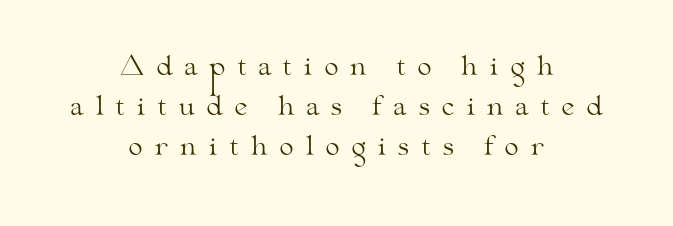
The image shows 26 px text type, upright; set centered, normal line spacing (1.54x), unusually wide letter spacing (+0.41 em), not underlined.
